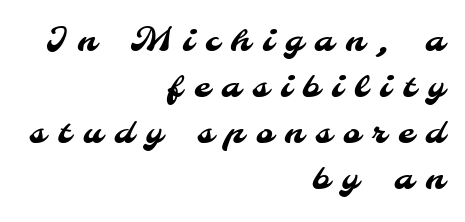
Q: Is the typeface a serif or a sans-serif typeface? A: Sans-serif.
Q: Is the text underlined? A: No.
Q: How is the paragraph aligned? A: Right-aligned.
Q: Is the spacing between letters normal or unusually wide? A: Unusually wide.
Q: Is the spacing between lines tight, normal or loose? A: Normal.
Q: Width (condensed, normal, or wide)? A: Normal.
Q: Stroke contrast? A: Medium.
Q: x-height? A: Small.
Q: Monospaced? A: No.
